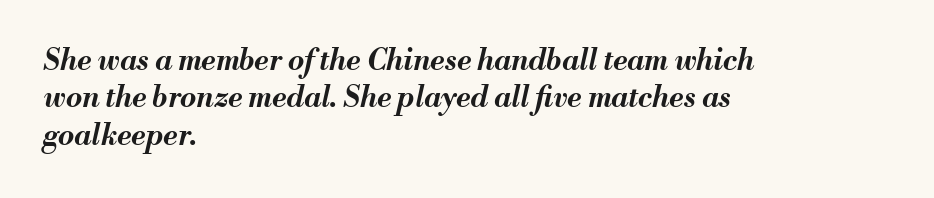
Q: Is the text bold? A: Yes.
Q: Is the text italic (slanted)? A: Yes, it leans right by about 13 degrees.
Q: Is the text underlined? A: No.
Q: How is the paragraph aligned? A: Left-aligned.
Q: Is the spacing between letters normal or unusually wide? A: Normal.
Q: Is the spacing between lines tight, normal or loose? A: Normal.
Q: Width (condensed, normal, or wide)? A: Normal.
Q: Stroke contrast? A: Medium.
Q: x-height? A: Small.
Q: Monospaced? A: No.
